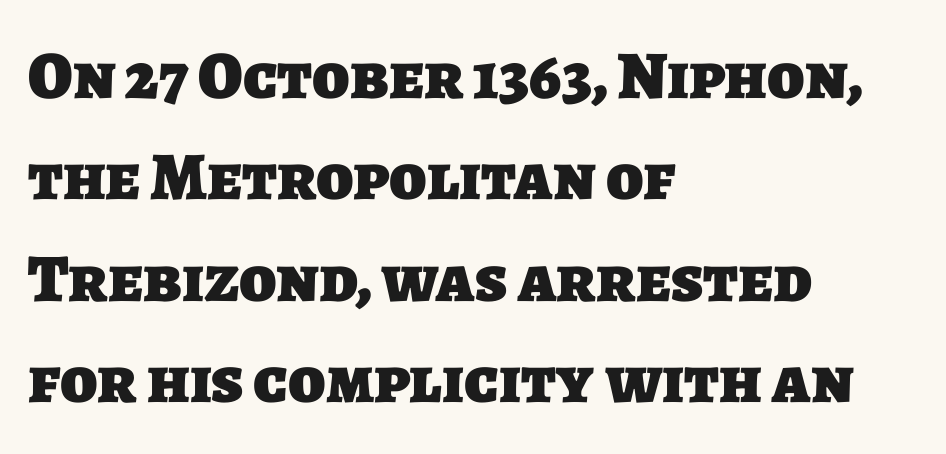
{"serif": "no", "bold": "yes", "weight": "heavy", "width": "normal", "stroke_contrast": "low", "x_height": "large", "monospaced": "no", "underline": "no", "align": "left", "line_spacing": "normal", "line_spacing_ratio": 1.49, "letter_spacing": "normal", "letter_spacing_em": 0.0, "glyph_px": 68}
